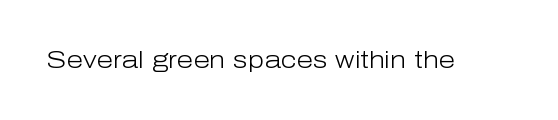
{"italic": "no", "bold": "no", "underline": "no", "letter_spacing": "normal", "letter_spacing_em": 0.0, "glyph_px": 24}
